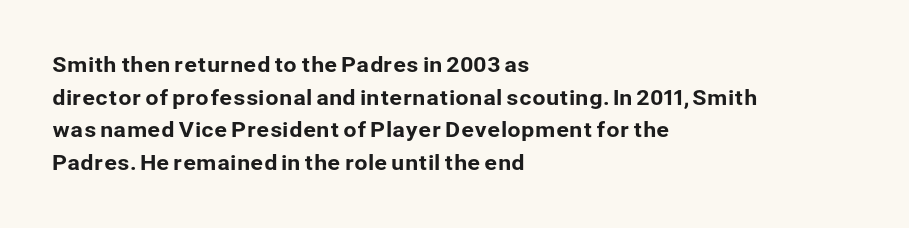
The image shows 21 px text type, upright; set left-aligned, normal line spacing (1.55x), normal letter spacing, not underlined.
